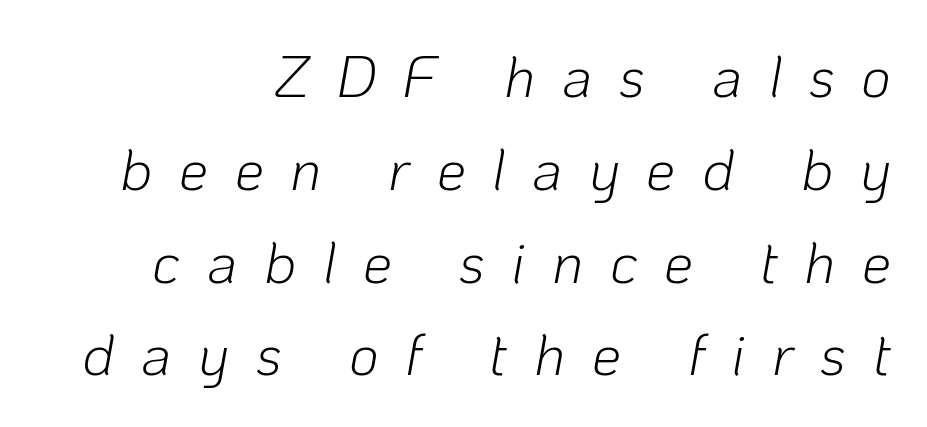
The image shows 58 px light type, italic (leaning right); set right-aligned, normal line spacing (1.6x), unusually wide letter spacing (+0.46 em), not underlined; low stroke contrast and a medium x-height.
